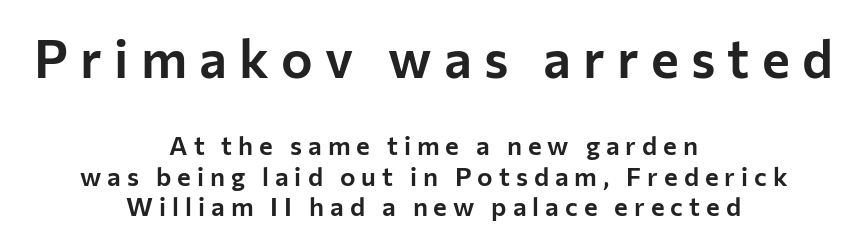
Q: Is the text italic (slanted)? A: No, it is upright.
Q: Is the typeface a serif or a sans-serif typeface? A: Sans-serif.
Q: Is the text underlined? A: No.
Q: How is the paragraph aligned? A: Centered.
Q: Is the spacing between letters normal or unusually wide? A: Unusually wide.
Q: Which block of text is set in a larger size, the first (top) or the second (bottom)? A: The first (top) one.
Q: Width (condensed, normal, or wide)? A: Normal.
Q: Stroke contrast? A: Low.
Q: x-height? A: Medium.
Q: Monospaced? A: No.
